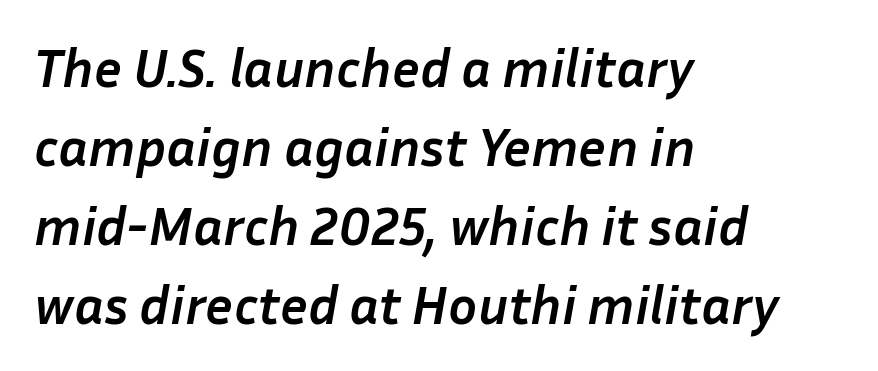
The image shows 54 px semibold type, italic (leaning right); set left-aligned, normal line spacing (1.46x), normal letter spacing, not underlined; low stroke contrast and a medium x-height.
